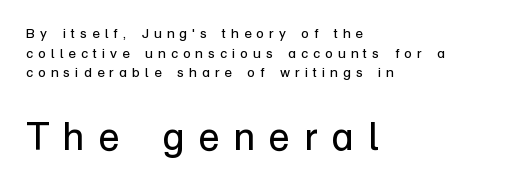
{"serif": "no", "italic": "no", "bold": "no", "weight": "regular", "width": "normal", "stroke_contrast": "low", "x_height": "medium", "monospaced": "no", "underline": "no", "align": "left", "line_spacing": "normal", "line_spacing_ratio": 1.41, "letter_spacing": "wide", "letter_spacing_em": 0.36, "larger_block": "second", "size_ratio": 2.79, "glyph_px": 39}
